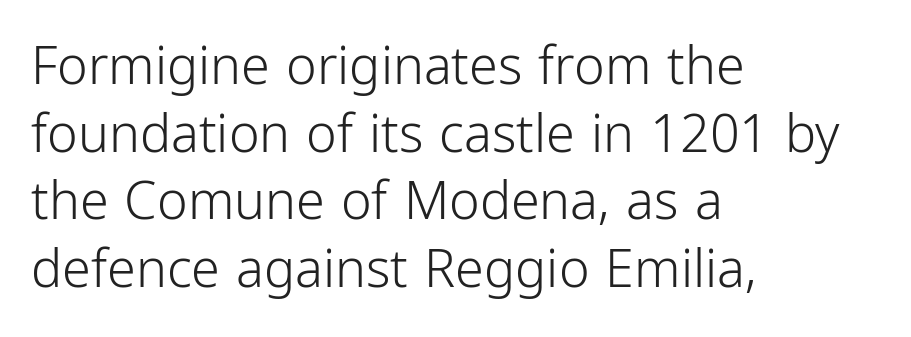
Style check: upright. Bold? No — there's no thickening of the strokes. Each letter keeps its own natural width here, so spacing adapts to shape. Typographically, this falls in the sans-serif category.
